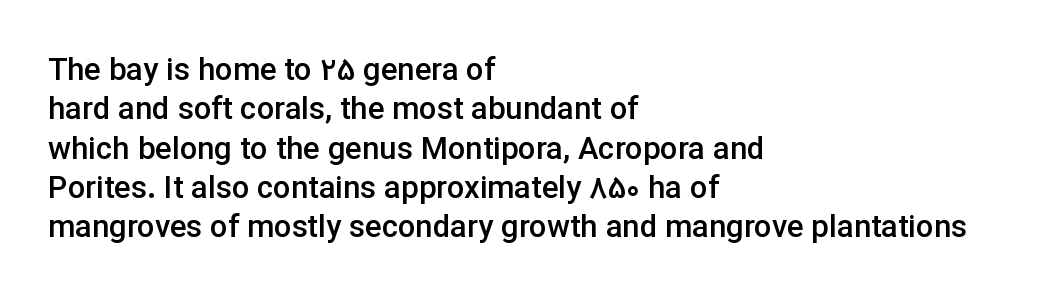
The image shows 31 px semibold sans-serif type, upright; set left-aligned, normal line spacing (1.27x), normal letter spacing, not underlined; low stroke contrast and a medium x-height.
